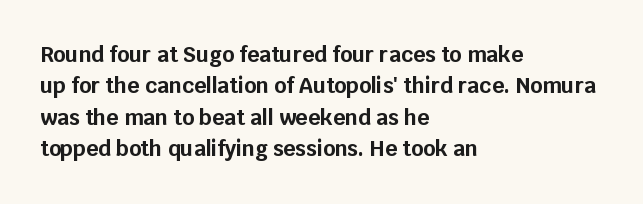
Set as a true bold cut, around the 700 mark. You can tell it's not italic because the verticals are truly vertical. Horizontally, the lines are justified to the leading edge only. Evenly set lines give the paragraph a standard silhouette. Just letters on the line, the space beneath them empty. Compared with typical body copy, the letter spacing here is the same.
